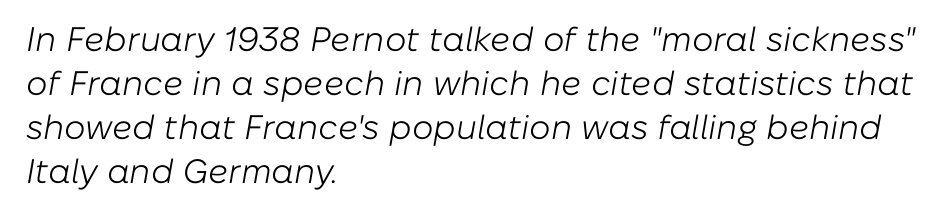
Q: Is the text bold? A: No.
Q: Is the text italic (slanted)? A: Yes, it leans right by about 10 degrees.
Q: Is the text underlined? A: No.
Q: How is the paragraph aligned? A: Left-aligned.
Q: Is the spacing between letters normal or unusually wide? A: Normal.
Q: Is the spacing between lines tight, normal or loose? A: Normal.
Q: Width (condensed, normal, or wide)? A: Normal.
Q: Stroke contrast? A: Low.
Q: x-height? A: Medium.
Q: Monospaced? A: No.
